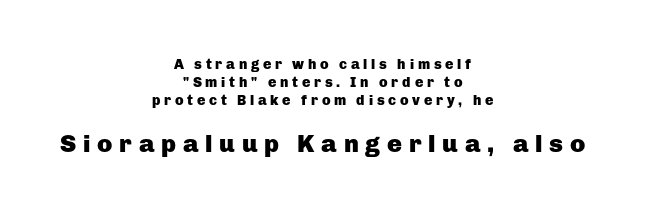
{"italic": "no", "bold": "yes", "underline": "no", "align": "center", "line_spacing": "normal", "line_spacing_ratio": 1.27, "letter_spacing": "wide", "letter_spacing_em": 0.27, "larger_block": "second", "size_ratio": 1.79, "glyph_px": 25}
